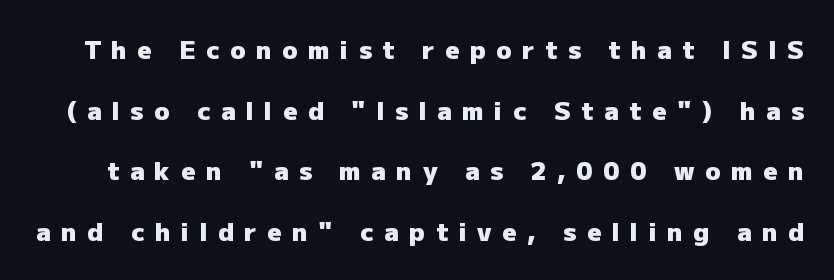
Q: Is the text bold? A: Yes.
Q: Is the text italic (slanted)? A: No, it is upright.
Q: Is the text underlined? A: No.
Q: Is the spacing between letters normal or unusually wide? A: Unusually wide.
Q: Is the spacing between lines tight, normal or loose? A: Loose.
